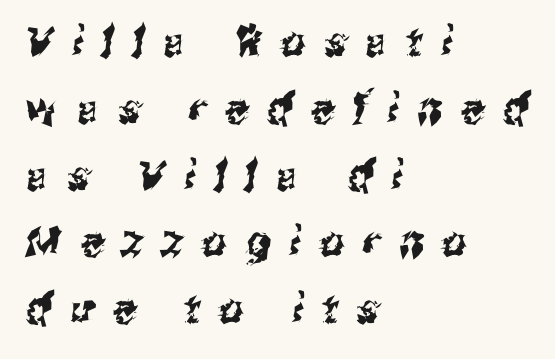
The image shows 42 px condensed sans-serif type; set left-aligned, normal line spacing (1.59x), unusually wide letter spacing (+0.46 em), not underlined; medium stroke contrast and a medium x-height.
